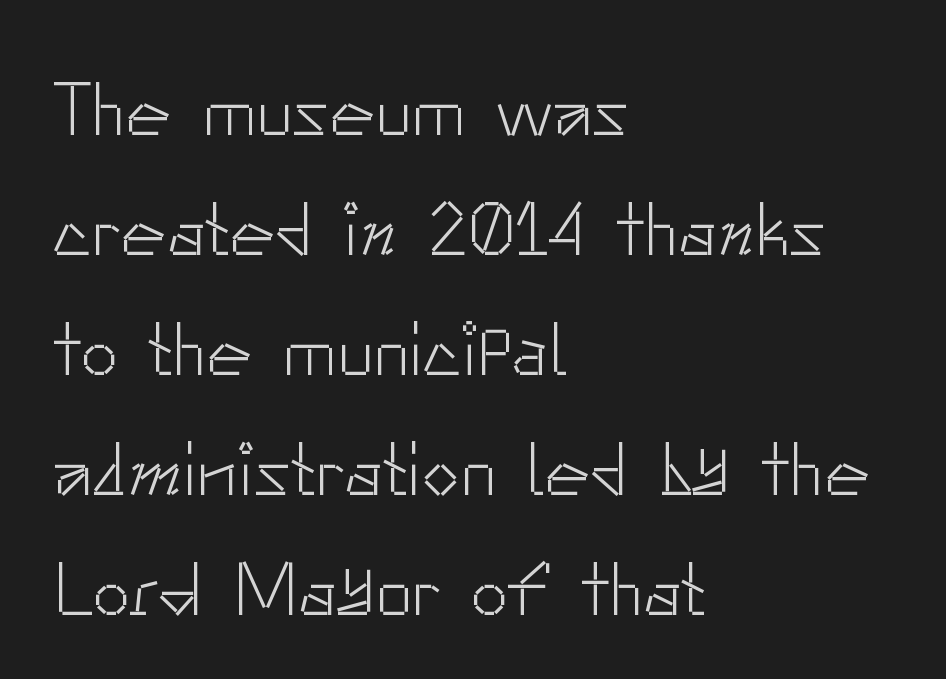
Q: Is the text bold? A: No.
Q: Is the text italic (slanted)? A: No, it is upright.
Q: Is the typeface a serif or a sans-serif typeface? A: Sans-serif.
Q: Is the text underlined? A: No.
Q: How is the paragraph aligned? A: Left-aligned.
Q: Is the spacing between letters normal or unusually wide? A: Normal.
Q: Is the spacing between lines tight, normal or loose? A: Normal.
Q: Width (condensed, normal, or wide)? A: Normal.
Q: Stroke contrast? A: Low.
Q: x-height? A: Small.
Q: Monospaced? A: No.
